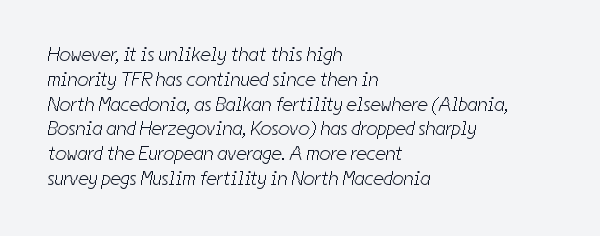
The image shows 20 px text type; set left-aligned, line spacing 1.24x, normal letter spacing, not underlined.
